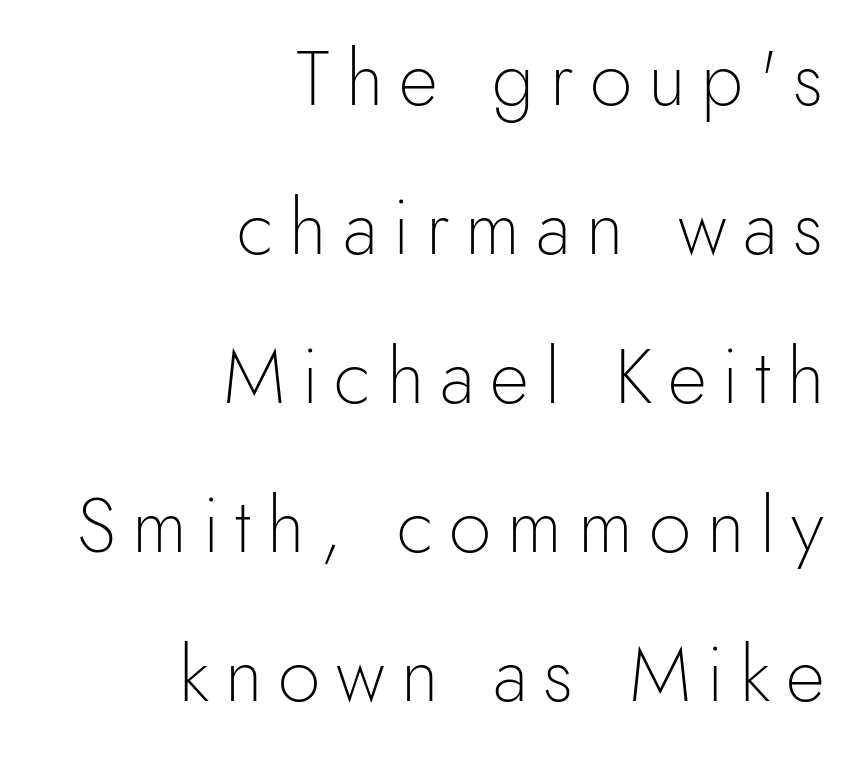
Q: Is the text bold? A: No.
Q: Is the text italic (slanted)? A: No, it is upright.
Q: Is the typeface a serif or a sans-serif typeface? A: Sans-serif.
Q: Is the text underlined? A: No.
Q: How is the paragraph aligned? A: Right-aligned.
Q: Is the spacing between letters normal or unusually wide? A: Unusually wide.
Q: Is the spacing between lines tight, normal or loose? A: Loose.
Q: Width (condensed, normal, or wide)? A: Normal.
Q: x-height? A: Small.
Q: Monospaced? A: No.
